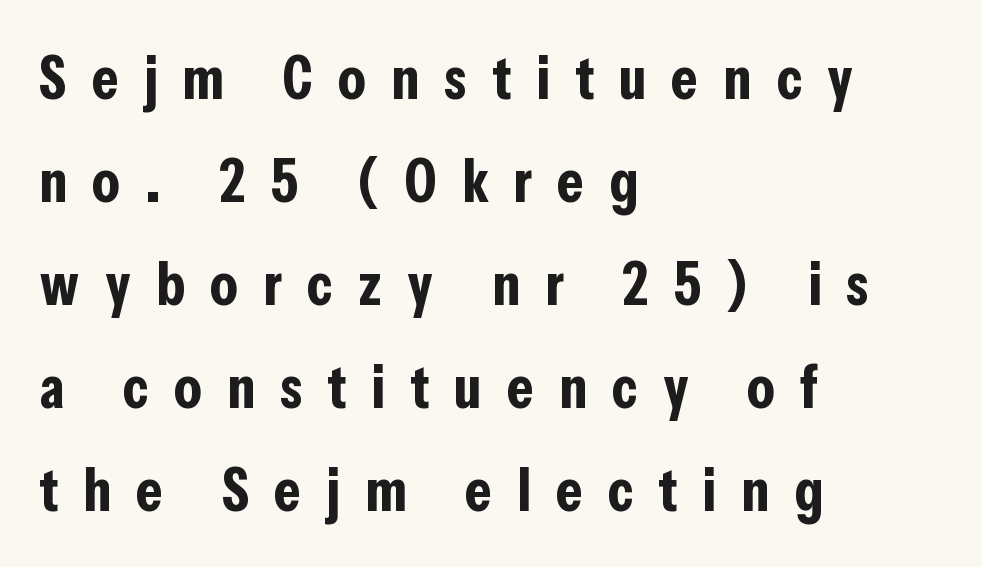
{"serif": "no", "italic": "no", "bold": "yes", "weight": "bold", "width": "condensed", "stroke_contrast": "low", "x_height": "medium", "monospaced": "no", "underline": "no", "align": "left", "line_spacing": "normal", "line_spacing_ratio": 1.69, "letter_spacing": "wide", "letter_spacing_em": 0.41, "glyph_px": 61}
